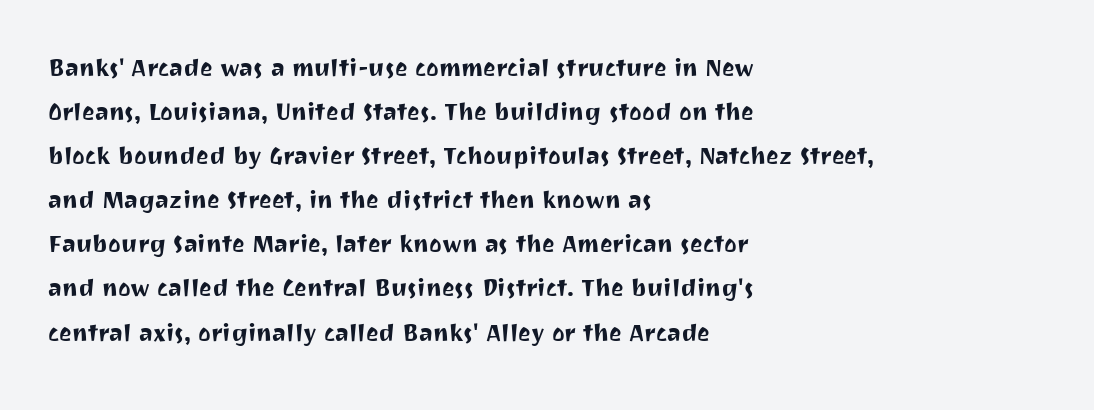
Q: Is the text italic (slanted)? A: No, it is upright.
Q: Is the typeface a serif or a sans-serif typeface? A: Sans-serif.
Q: Is the text underlined? A: No.
Q: How is the paragraph aligned? A: Left-aligned.
Q: Is the spacing between letters normal or unusually wide? A: Normal.
Q: Is the spacing between lines tight, normal or loose? A: Normal.
Q: Width (condensed, normal, or wide)? A: Normal.
Q: Stroke contrast? A: Medium.
Q: x-height? A: Medium.
Q: Monospaced? A: No.
